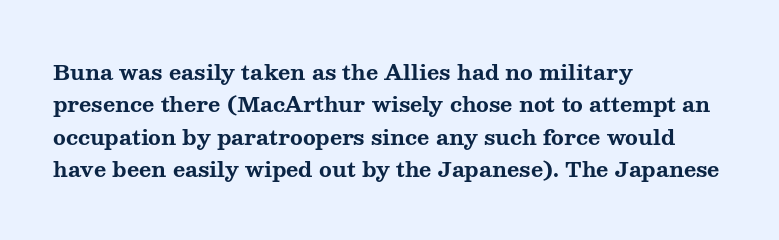
The image shows 21 px bold type, upright; set left-aligned, normal line spacing (1.54x), normal letter spacing, not underlined.
